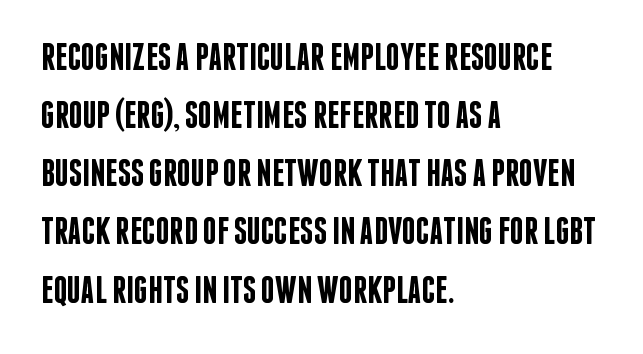
Q: Is the text bold? A: Semi-bold.
Q: Is the text italic (slanted)? A: No, it is upright.
Q: Is the typeface a serif or a sans-serif typeface? A: Sans-serif.
Q: Is the text underlined? A: No.
Q: How is the paragraph aligned? A: Left-aligned.
Q: Is the spacing between letters normal or unusually wide? A: Normal.
Q: Is the spacing between lines tight, normal or loose? A: Normal.
Q: Width (condensed, normal, or wide)? A: Condensed.
Q: Stroke contrast? A: Low.
Q: x-height? A: Large.
Q: Monospaced? A: No.
